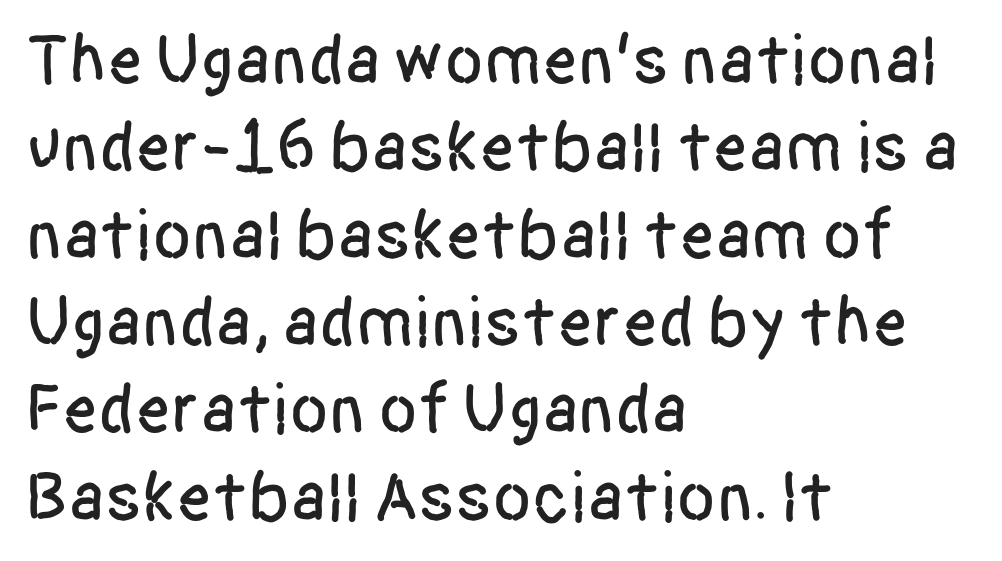
The image shows 71 px condensed sans-serif type, upright; set left-aligned, line spacing 1.23x, normal letter spacing, not underlined; low stroke contrast and a large x-height.
